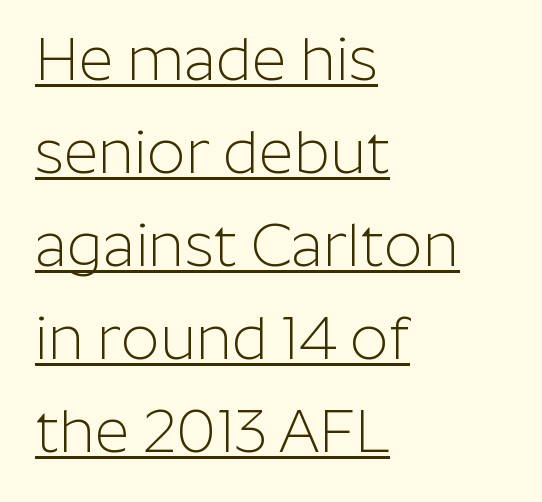
The image shows 60 px light sans-serif type, upright; set left-aligned, normal line spacing (1.55x), normal letter spacing, underlined; low stroke contrast and a medium x-height.
